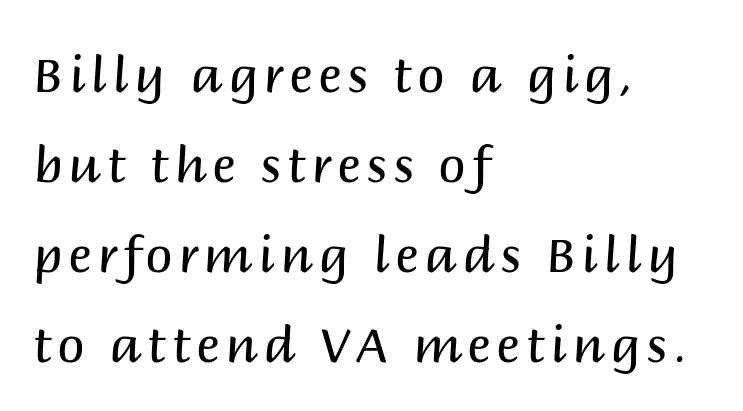
You could not count columns in this text — the font is proportionally spaced. Is this a sans? Yes — the strokes have no serifs. Quick note: underline off.
